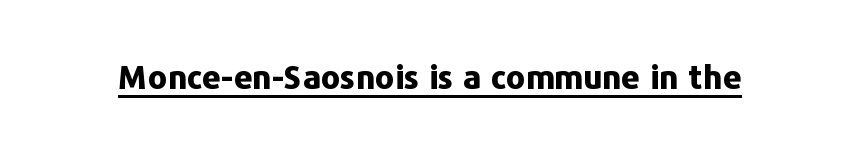
You can tell from the bare stems that sans-serif type was used. These lines carry a lot of weight — the face is fully bold. The letters sit at their default tracking, neither squeezed nor spread. Varying glyph widths throughout — classic text-font behaviour. Quick note: underline on.
